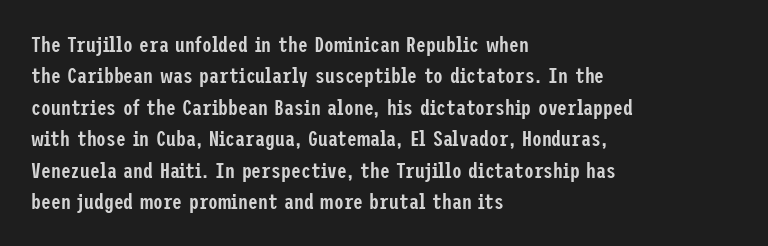
Successive baselines arrive at the customary interval. Horizontally, the lines are justified to the leading edge only. Short note: letters normally spaced. Emphasis by weight is partial: semibold. The gap between lines stays unmarked. Ordinary non-slanted type is in use.
